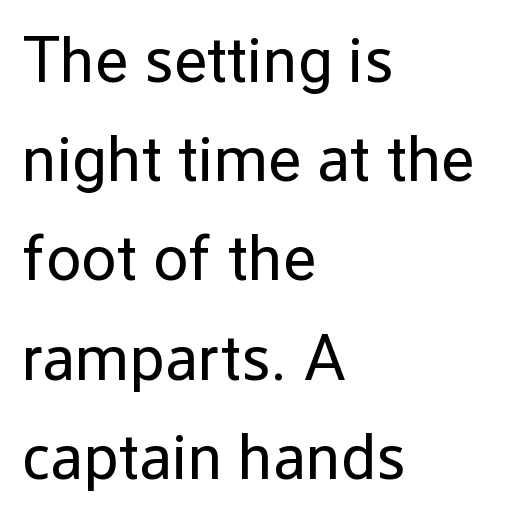
{"serif": "no", "italic": "no", "bold": "no", "weight": "regular", "width": "normal", "stroke_contrast": "low", "x_height": "medium", "monospaced": "no", "underline": "no", "align": "left", "line_spacing": "normal", "line_spacing_ratio": 1.55, "letter_spacing": "normal", "letter_spacing_em": 0.0, "glyph_px": 64}
